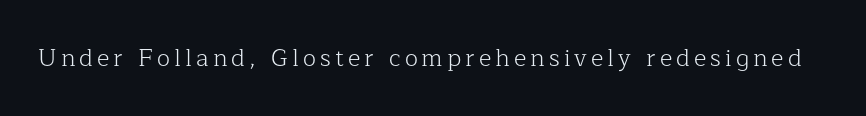
{"italic": "no", "bold": "no", "underline": "no", "glyph_px": 24}
